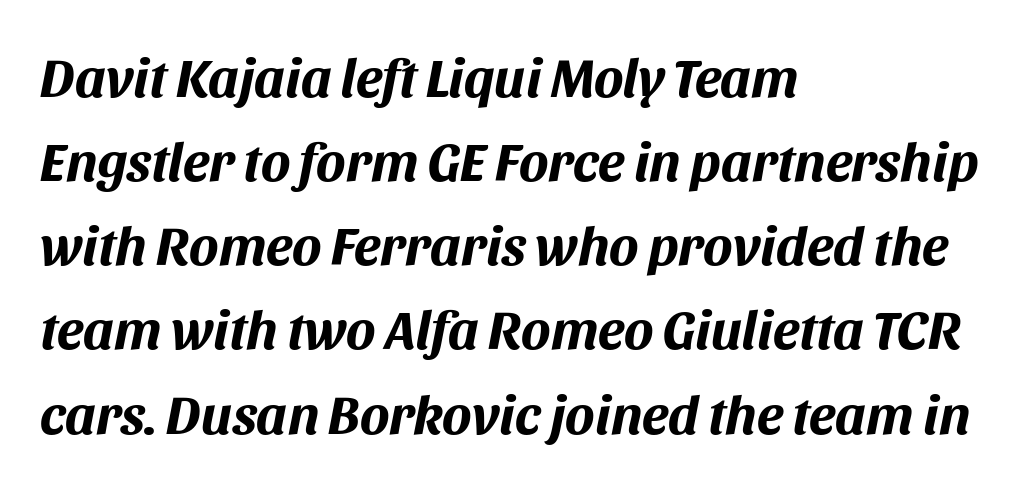
Q: Is the text bold? A: Yes.
Q: Is the text italic (slanted)? A: Yes, it leans right by about 11 degrees.
Q: Is the text underlined? A: No.
Q: How is the paragraph aligned? A: Left-aligned.
Q: Is the spacing between letters normal or unusually wide? A: Normal.
Q: Is the spacing between lines tight, normal or loose? A: Normal.
Q: Width (condensed, normal, or wide)? A: Normal.
Q: Stroke contrast? A: Medium.
Q: x-height? A: Large.
Q: Monospaced? A: No.
